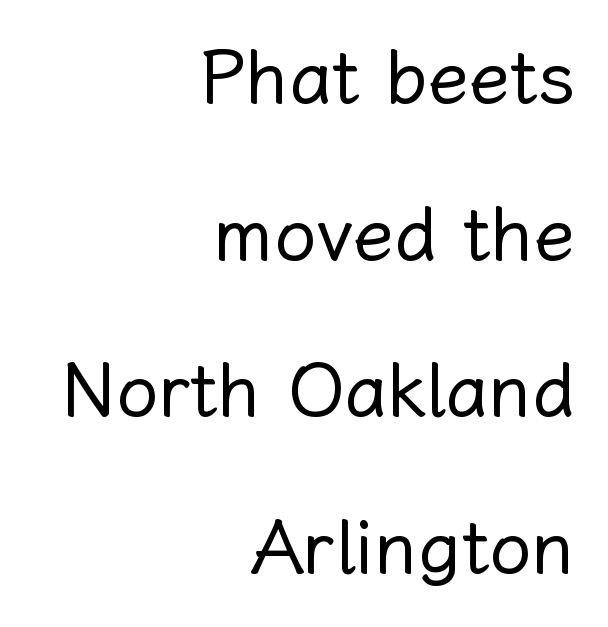
Stems and bowls with no extra thickness — not bold. Bare-footed words on every line. Casual observation: everything's shoved over to the right. Do the characters align in a grid? No, the font is proportional.
